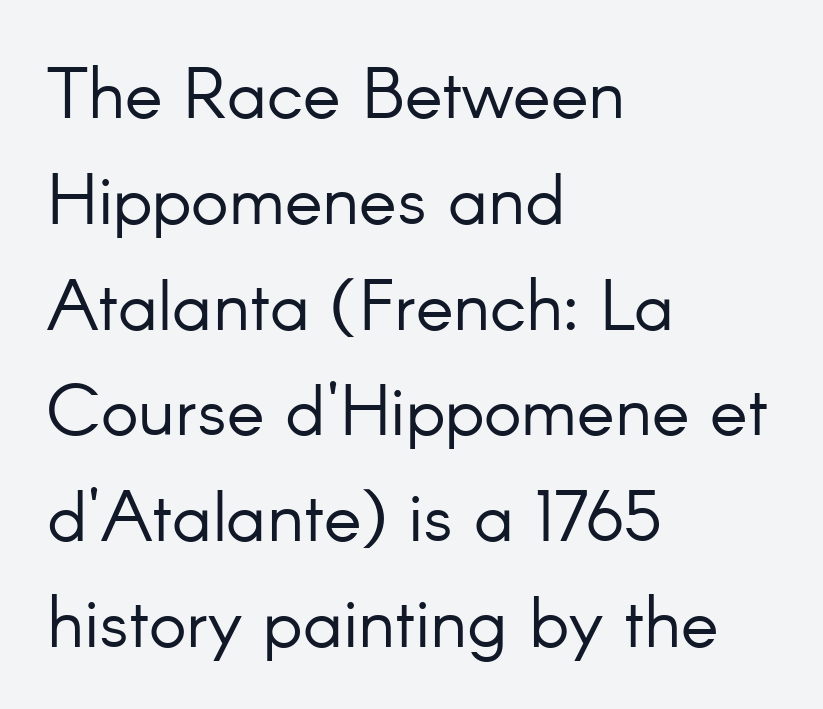
Q: Is the text bold? A: No.
Q: Is the text italic (slanted)? A: No, it is upright.
Q: Is the typeface a serif or a sans-serif typeface? A: Sans-serif.
Q: Is the text underlined? A: No.
Q: How is the paragraph aligned? A: Left-aligned.
Q: Is the spacing between letters normal or unusually wide? A: Normal.
Q: Is the spacing between lines tight, normal or loose? A: Normal.
Q: Width (condensed, normal, or wide)? A: Normal.
Q: Stroke contrast? A: Low.
Q: x-height? A: Small.
Q: Monospaced? A: No.
